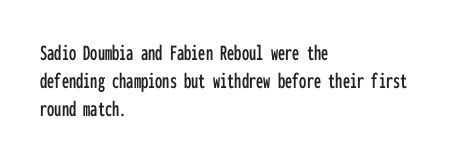
{"italic": "no", "underline": "no", "align": "left", "line_spacing_ratio": 1.21, "letter_spacing": "normal", "letter_spacing_em": 0.0, "glyph_px": 23}
